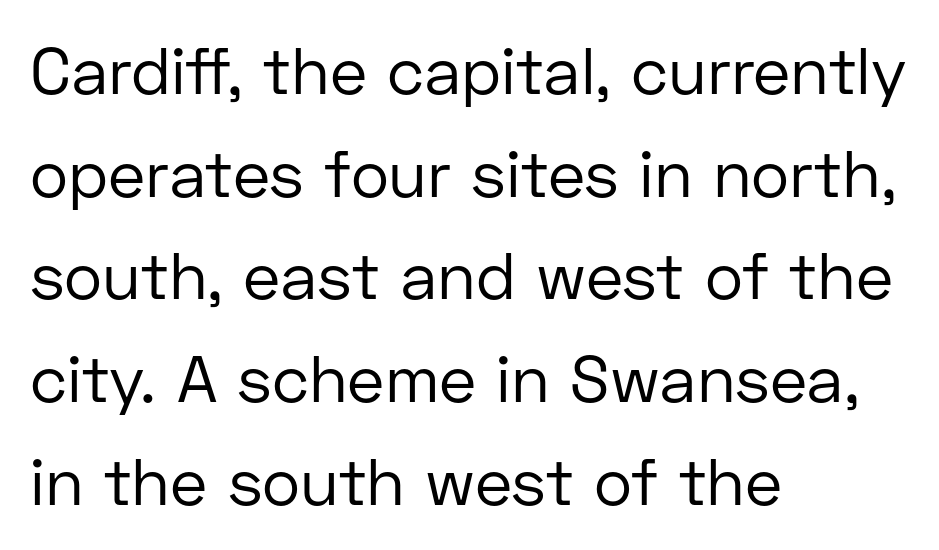
{"serif": "no", "italic": "no", "bold": "no", "weight": "regular", "width": "normal", "stroke_contrast": "low", "x_height": "medium", "monospaced": "no", "underline": "no", "align": "left", "line_spacing": "normal", "line_spacing_ratio": 1.58, "letter_spacing": "normal", "letter_spacing_em": 0.0, "glyph_px": 65}
